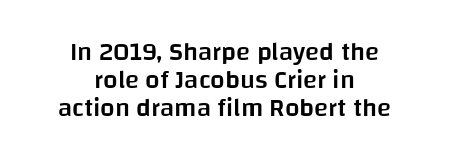
Q: Is the text bold? A: Semi-bold.
Q: Is the text italic (slanted)? A: No, it is upright.
Q: Is the text underlined? A: No.
Q: How is the paragraph aligned? A: Centered.
Q: Is the spacing between letters normal or unusually wide? A: Normal.
Q: Is the spacing between lines tight, normal or loose? A: Tight.
